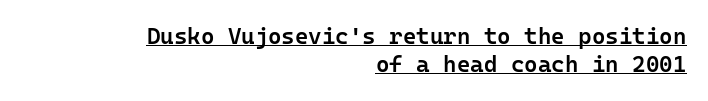
{"italic": "no", "bold": "semi", "underline": "yes", "align": "right", "line_spacing_ratio": 1.23, "letter_spacing": "normal", "letter_spacing_em": 0.0, "glyph_px": 23}
